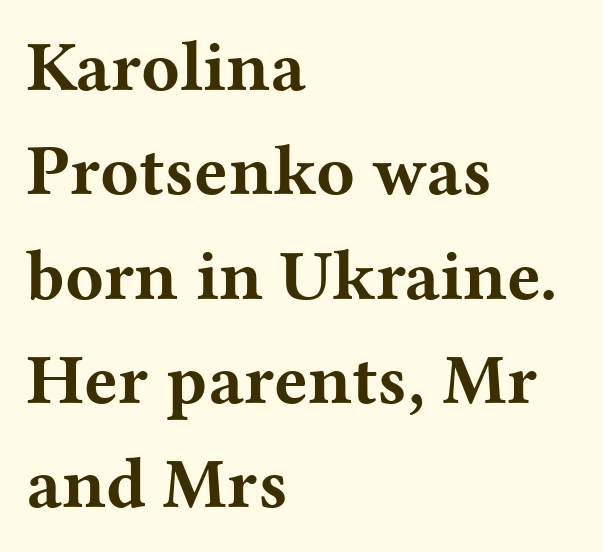
{"serif": "yes", "italic": "no", "bold": "yes", "weight": "bold", "width": "wide", "stroke_contrast": "medium", "x_height": "medium", "monospaced": "no", "underline": "no", "align": "left", "line_spacing": "normal", "line_spacing_ratio": 1.47, "letter_spacing": "normal", "letter_spacing_em": 0.0, "glyph_px": 71}
